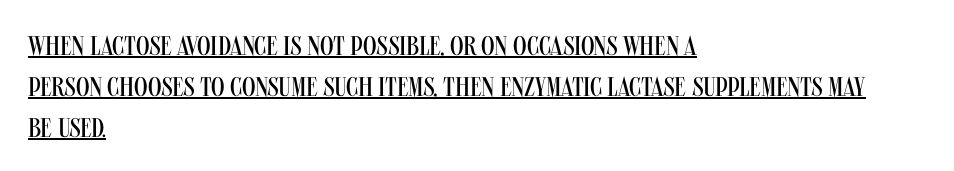
{"italic": "no", "bold": "no", "underline": "yes", "align": "left", "line_spacing": "normal", "line_spacing_ratio": 1.51, "letter_spacing": "normal", "letter_spacing_em": 0.0, "glyph_px": 27}
